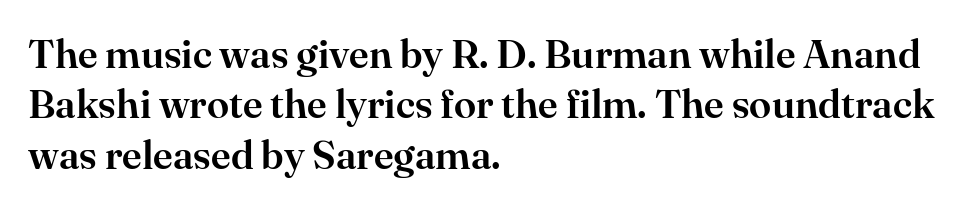
The image shows 40 px serif type, upright; set left-aligned, normal line spacing (1.26x), normal letter spacing, not underlined; high stroke contrast and a small x-height.
